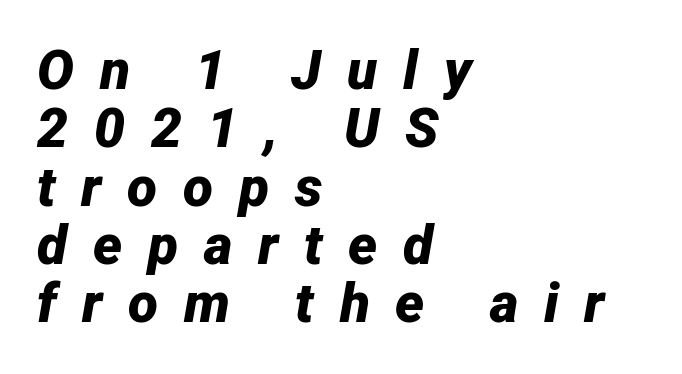
An italicized treatment has been applied to the whole sample. Weight check: bold — yes, fully. The gaps between neighbouring characters are conspicuously large. Letters rest on an invisible, unmarked baseline. This sample is left-justified, so line endings fall wherever the words run out. The passage shown stacks its lines with hardly any gap.
